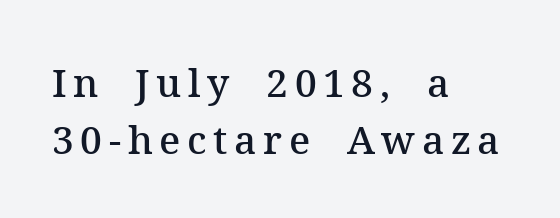
{"serif": "yes", "italic": "no", "bold": "semi", "weight": "semibold", "width": "normal", "stroke_contrast": "medium", "x_height": "medium", "monospaced": "no", "underline": "no", "align": "left", "line_spacing": "normal", "line_spacing_ratio": 1.46, "glyph_px": 39}
